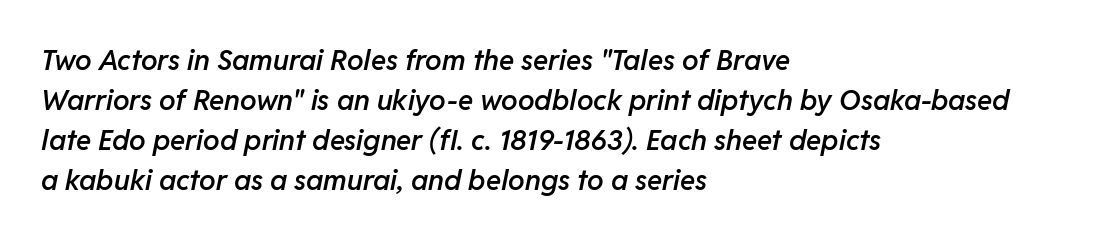
Words appear dense and cohesive because spacing is normal. Quick note: italic. This sample is left-justified, so line endings fall wherever the words run out. Here the designer chose a conventional face with non-uniform glyph widths.
